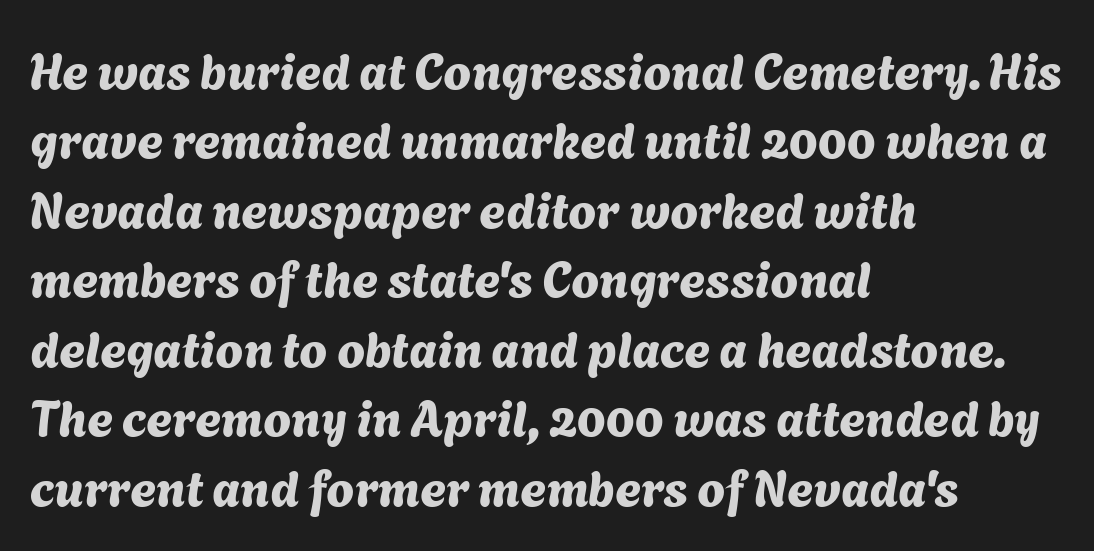
Q: Is the typeface a serif or a sans-serif typeface? A: Sans-serif.
Q: Is the text underlined? A: No.
Q: How is the paragraph aligned? A: Left-aligned.
Q: Is the spacing between letters normal or unusually wide? A: Normal.
Q: Is the spacing between lines tight, normal or loose? A: Normal.
Q: Width (condensed, normal, or wide)? A: Normal.
Q: Stroke contrast? A: Medium.
Q: x-height? A: Medium.
Q: Monospaced? A: No.
